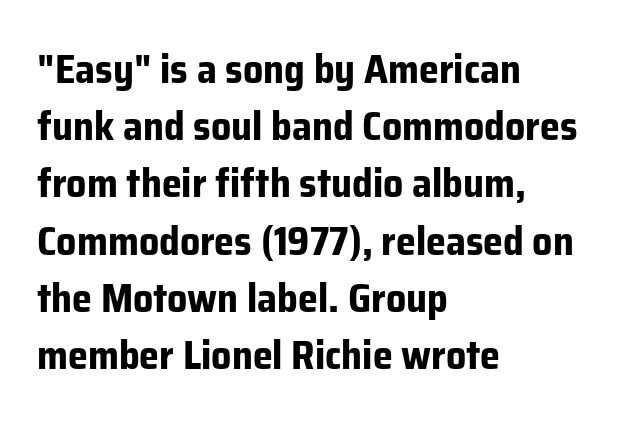
{"serif": "no", "italic": "no", "bold": "yes", "weight": "bold", "width": "normal", "stroke_contrast": "low", "x_height": "medium", "monospaced": "no", "underline": "no", "align": "left", "line_spacing": "normal", "line_spacing_ratio": 1.43, "letter_spacing": "normal", "letter_spacing_em": 0.0, "glyph_px": 40}
